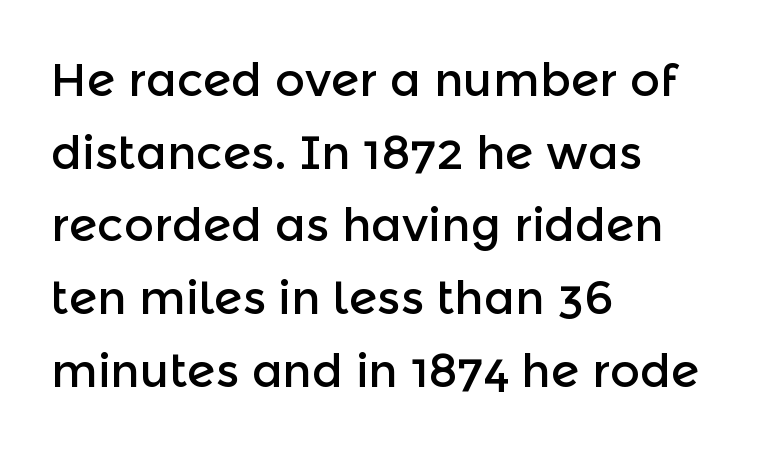
Q: Is the text italic (slanted)? A: No, it is upright.
Q: Is the typeface a serif or a sans-serif typeface? A: Sans-serif.
Q: Is the text underlined? A: No.
Q: How is the paragraph aligned? A: Left-aligned.
Q: Is the spacing between letters normal or unusually wide? A: Normal.
Q: Is the spacing between lines tight, normal or loose? A: Normal.
Q: Width (condensed, normal, or wide)? A: Normal.
Q: x-height? A: Medium.
Q: Monospaced? A: No.
